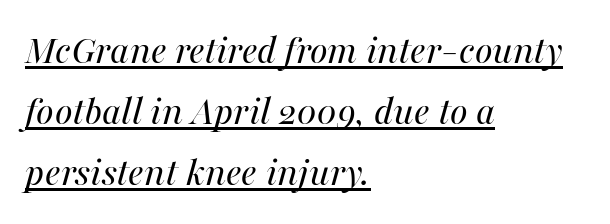
{"italic": "yes", "lean": "right", "slant_degrees": 16, "bold": "no", "weight": "regular", "width": "normal", "stroke_contrast": "medium", "x_height": "medium", "monospaced": "no", "underline": "yes", "align": "left", "line_spacing": "normal", "line_spacing_ratio": 1.45, "letter_spacing": "normal", "letter_spacing_em": 0.0, "glyph_px": 42}
